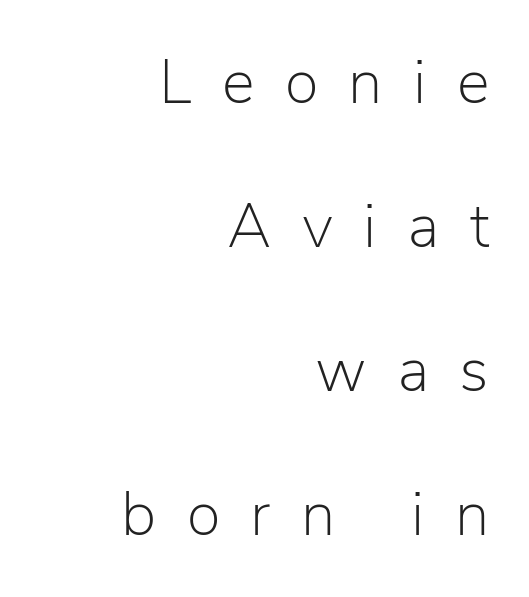
Varying glyph widths throughout — classic text-font behaviour. Is this a sans? Yes — the strokes have no serifs. In CSS terms this would be text-align: right. The font sits on the lighter half of the weight spectrum, regular included.
